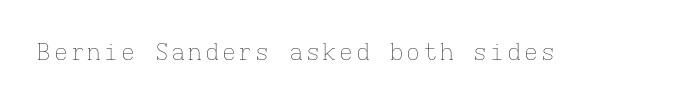
Honestly, there is no underline to notice here at all. This is roman type, the default non-slanted kind. Weight: not bold — regular or lighter.
